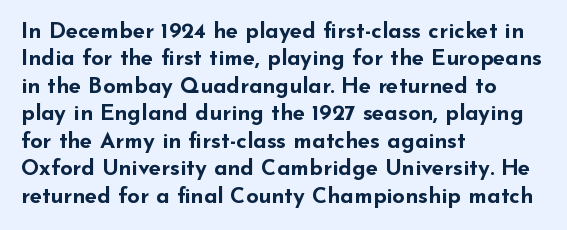
The image shows 22 px bold type, upright; set left-aligned, normal line spacing (1.25x), normal letter spacing, not underlined.
